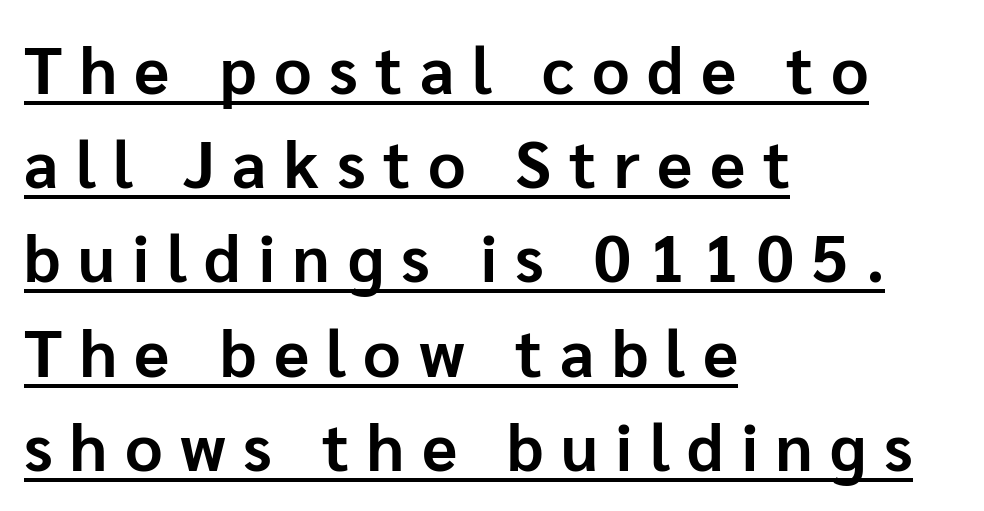
Letter spacing: wide. Line starts are locked; line ends wander. These characters rest on top of a visible drawn line. Normally led — the rows are evenly, conventionally spaced. The type family on display is of the sans-serif kind. The passage shown is typed in a proportional face where columns would drift.
